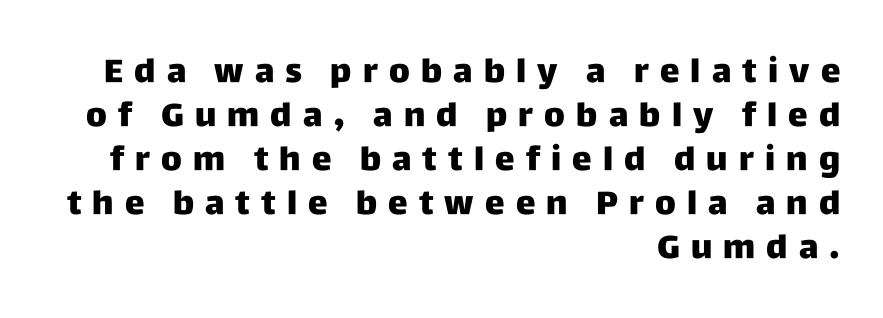
Q: Is the text italic (slanted)? A: No, it is upright.
Q: Is the typeface a serif or a sans-serif typeface? A: Sans-serif.
Q: Is the text underlined? A: No.
Q: How is the paragraph aligned? A: Right-aligned.
Q: Is the spacing between letters normal or unusually wide? A: Unusually wide.
Q: Is the spacing between lines tight, normal or loose? A: Normal.
Q: Width (condensed, normal, or wide)? A: Normal.
Q: Stroke contrast? A: Low.
Q: x-height? A: Large.
Q: Monospaced? A: No.
